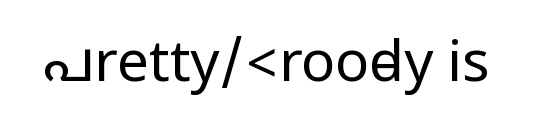
{"serif": "no", "italic": "no", "bold": "no", "weight": "regular", "width": "condensed", "stroke_contrast": "low", "underline": "no", "letter_spacing": "normal", "letter_spacing_em": 0.0, "glyph_px": 57}
